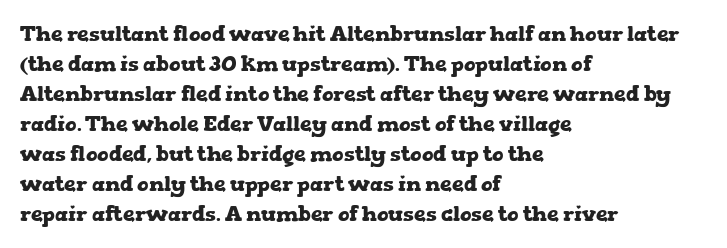
The image shows 21 px bold type, upright; set left-aligned, normal line spacing (1.43x), normal letter spacing, not underlined.
